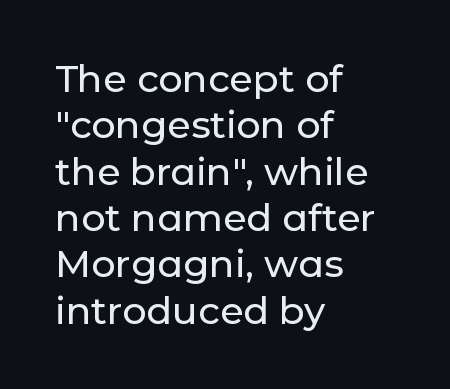
The image shows 38 px sans-serif type, upright; set left-aligned, line spacing 1.22x, normal letter spacing, not underlined; low stroke contrast and a medium x-height.
